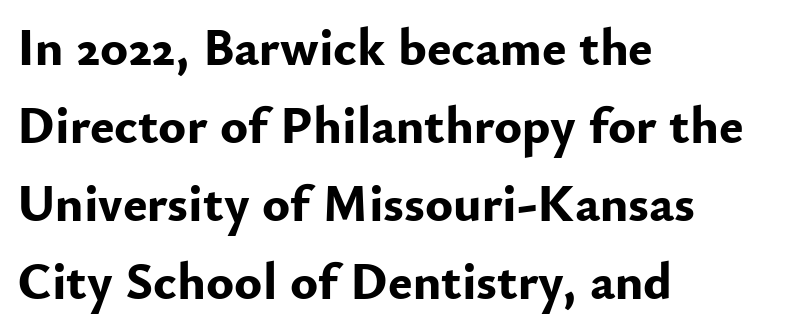
Q: Is the text bold? A: Yes.
Q: Is the text italic (slanted)? A: No, it is upright.
Q: Is the typeface a serif or a sans-serif typeface? A: Sans-serif.
Q: Is the text underlined? A: No.
Q: How is the paragraph aligned? A: Left-aligned.
Q: Is the spacing between letters normal or unusually wide? A: Normal.
Q: Is the spacing between lines tight, normal or loose? A: Normal.
Q: Width (condensed, normal, or wide)? A: Normal.
Q: Stroke contrast? A: Low.
Q: x-height? A: Small.
Q: Monospaced? A: No.
